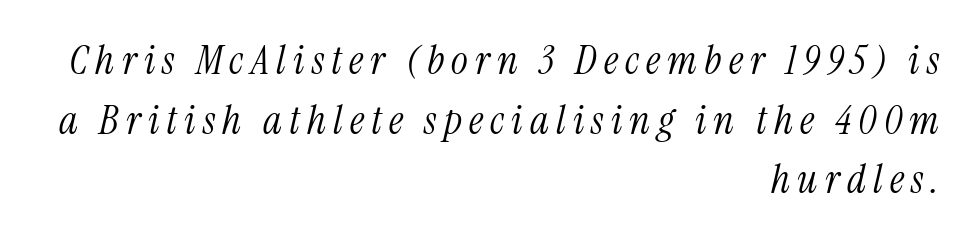
The image shows 40 px light, condensed serif type, italic (leaning right); set right-aligned, normal line spacing (1.49x), not underlined; medium stroke contrast and a medium x-height.
